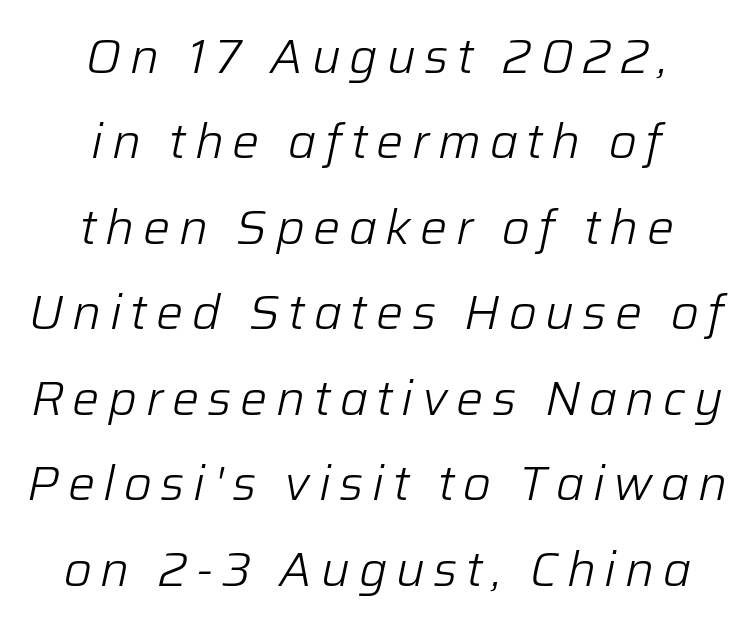
The image shows 48 px light type, italic (leaning right); set centered, line spacing 1.78x, not underlined; low stroke contrast and a medium x-height.
